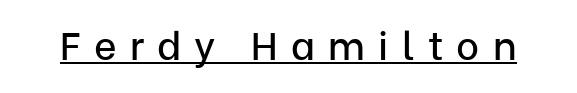
{"serif": "no", "italic": "no", "width": "normal", "stroke_contrast": "low", "x_height": "medium", "monospaced": "no", "underline": "yes", "letter_spacing": "wide", "letter_spacing_em": 0.34, "glyph_px": 39}
